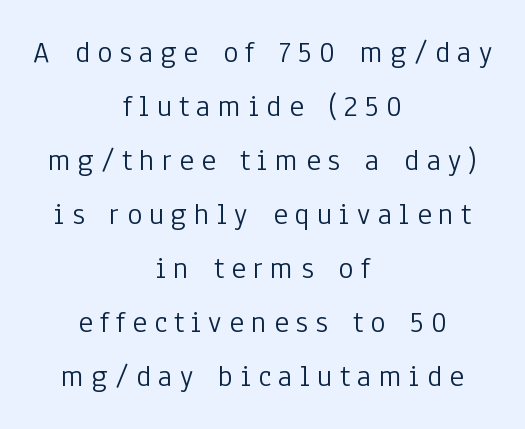
{"serif": "no", "italic": "no", "bold": "no", "weight": "light", "width": "condensed", "stroke_contrast": "low", "x_height": "medium", "monospaced": "no", "underline": "no", "align": "center", "line_spacing_ratio": 1.74, "letter_spacing": "wide", "letter_spacing_em": 0.24, "glyph_px": 31}
